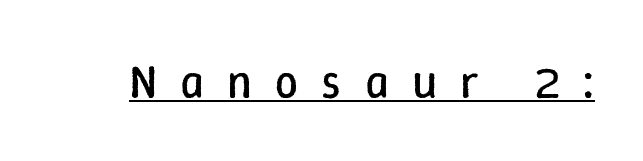
The image shows 47 px regular-weight type, upright; set unusually wide letter spacing (+0.49 em), underlined; low stroke contrast and a medium x-height.
